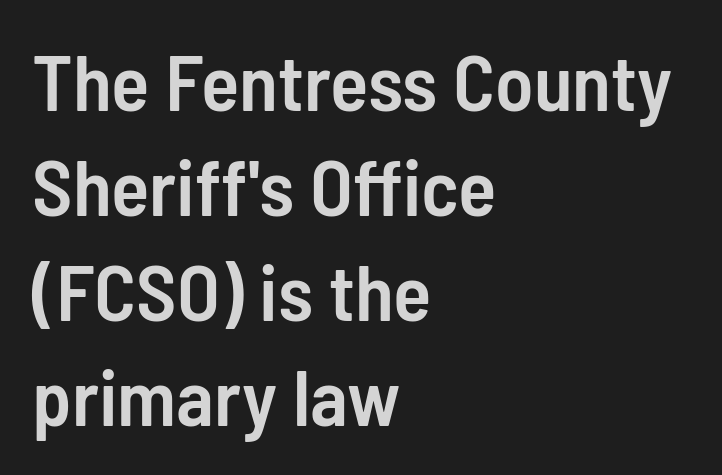
The image shows 79 px semibold, condensed sans-serif type, upright; set left-aligned, normal line spacing (1.33x), normal letter spacing, not underlined; low stroke contrast and a medium x-height.
